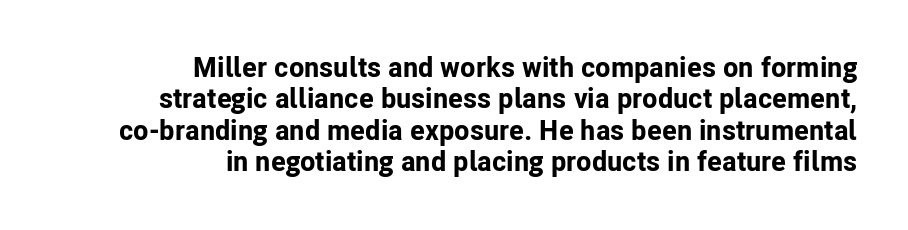
The image shows 28 px bold sans-serif type, upright; set right-aligned, tight line spacing (1.12x), normal letter spacing, not underlined; low stroke contrast and a medium x-height.
